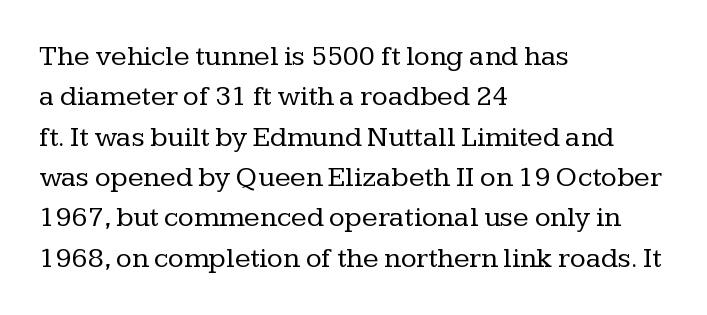
Vertical stems look standard width or narrower in stroke. Reading down the block, your eye returns to a fixed left position each line. Quick note: underline off. The designer left line spacing at the default. No extra tracking has been applied to these lines.
